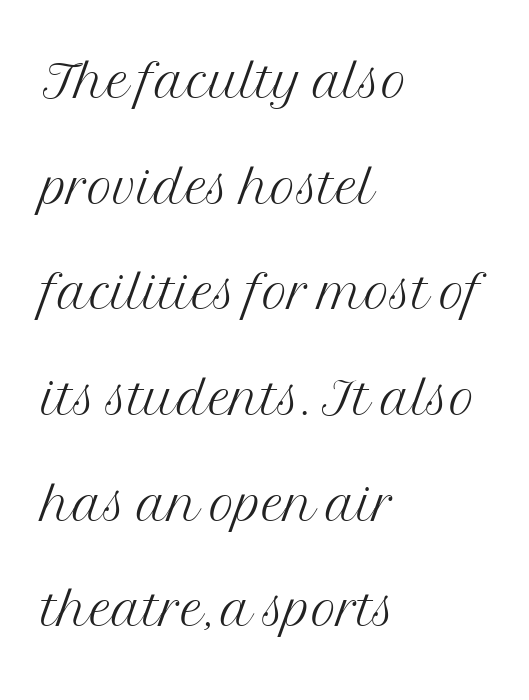
Q: Is the text bold? A: No.
Q: Is the text italic (slanted)? A: Yes.
Q: Is the typeface a serif or a sans-serif typeface? A: Serif.
Q: Is the text underlined? A: No.
Q: How is the paragraph aligned? A: Left-aligned.
Q: Is the spacing between letters normal or unusually wide? A: Normal.
Q: Is the spacing between lines tight, normal or loose? A: Normal.
Q: Width (condensed, normal, or wide)? A: Normal.
Q: Stroke contrast? A: Medium.
Q: x-height? A: Medium.
Q: Monospaced? A: No.
